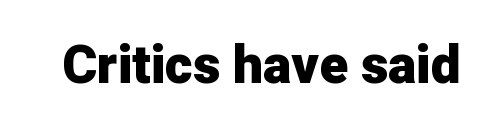
Q: Is the text bold? A: Yes.
Q: Is the text italic (slanted)? A: No, it is upright.
Q: Is the typeface a serif or a sans-serif typeface? A: Sans-serif.
Q: Is the text underlined? A: No.
Q: Is the spacing between letters normal or unusually wide? A: Normal.
Q: Width (condensed, normal, or wide)? A: Normal.
Q: Stroke contrast? A: Low.
Q: x-height? A: Medium.
Q: Monospaced? A: No.
